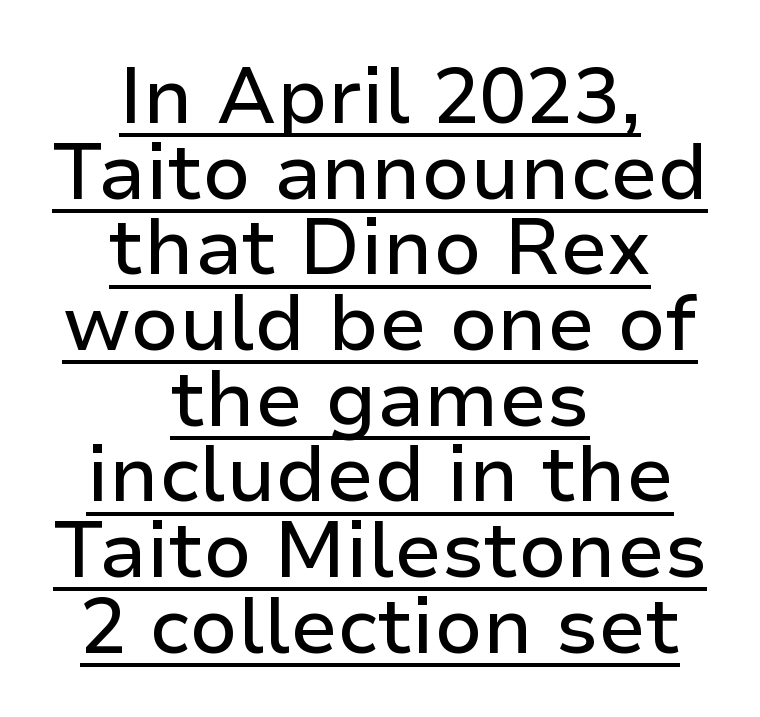
{"serif": "no", "italic": "no", "width": "normal", "stroke_contrast": "low", "x_height": "medium", "monospaced": "no", "underline": "yes", "align": "center", "line_spacing": "tight", "line_spacing_ratio": 0.97, "letter_spacing": "normal", "letter_spacing_em": 0.0, "glyph_px": 78}
